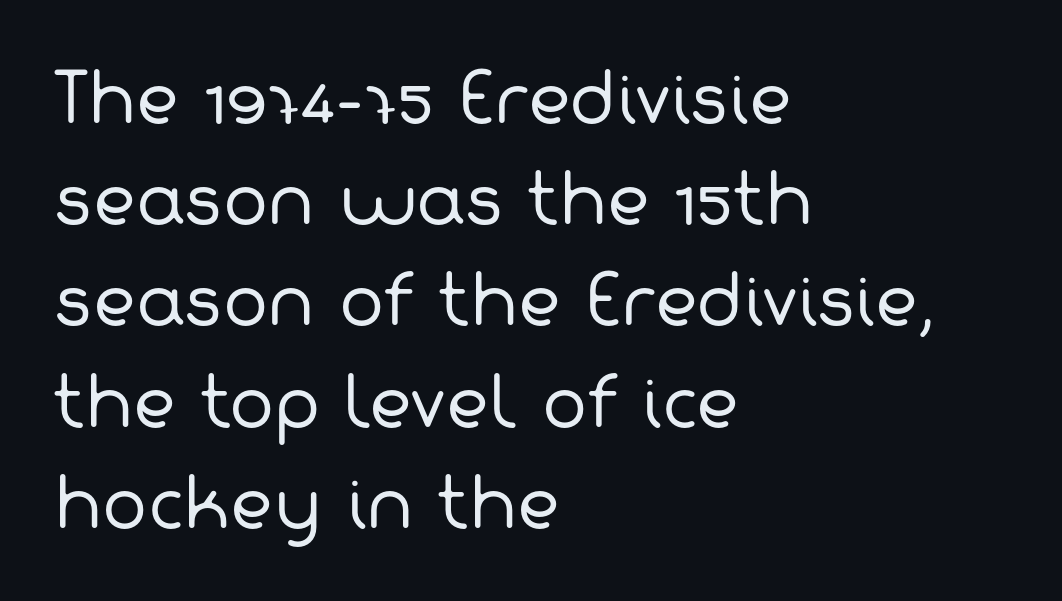
Q: Is the text bold? A: No.
Q: Is the typeface a serif or a sans-serif typeface? A: Sans-serif.
Q: Is the text underlined? A: No.
Q: How is the paragraph aligned? A: Left-aligned.
Q: Is the spacing between letters normal or unusually wide? A: Normal.
Q: Is the spacing between lines tight, normal or loose? A: Normal.
Q: Width (condensed, normal, or wide)? A: Normal.
Q: Stroke contrast? A: Low.
Q: x-height? A: Medium.
Q: Monospaced? A: No.
